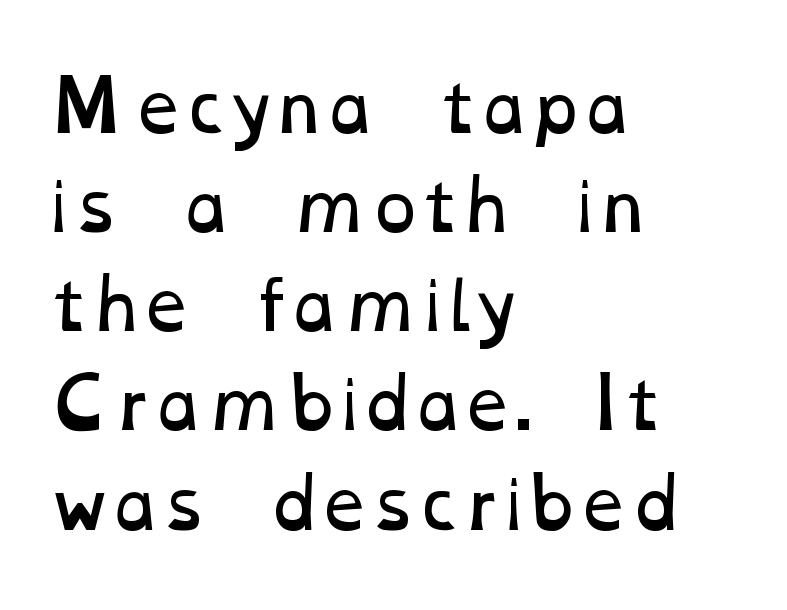
Whoever set this chose a conventional vertical rhythm. Letters rest on an invisible, unmarked baseline. This rendering leaves character spacing at its baseline value. Proportional: the letters do not fall into vertical columns. Does the copy run flush right? No — it runs flush left. This is not heavy type; no bold has been used.
